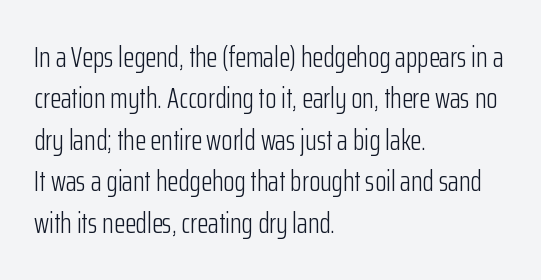
{"serif": "no", "italic": "no", "bold": "no", "weight": "light", "width": "condensed", "stroke_contrast": "low", "x_height": "medium", "monospaced": "no", "underline": "no", "align": "left", "line_spacing": "normal", "line_spacing_ratio": 1.43, "letter_spacing": "normal", "letter_spacing_em": 0.0, "glyph_px": 29}
